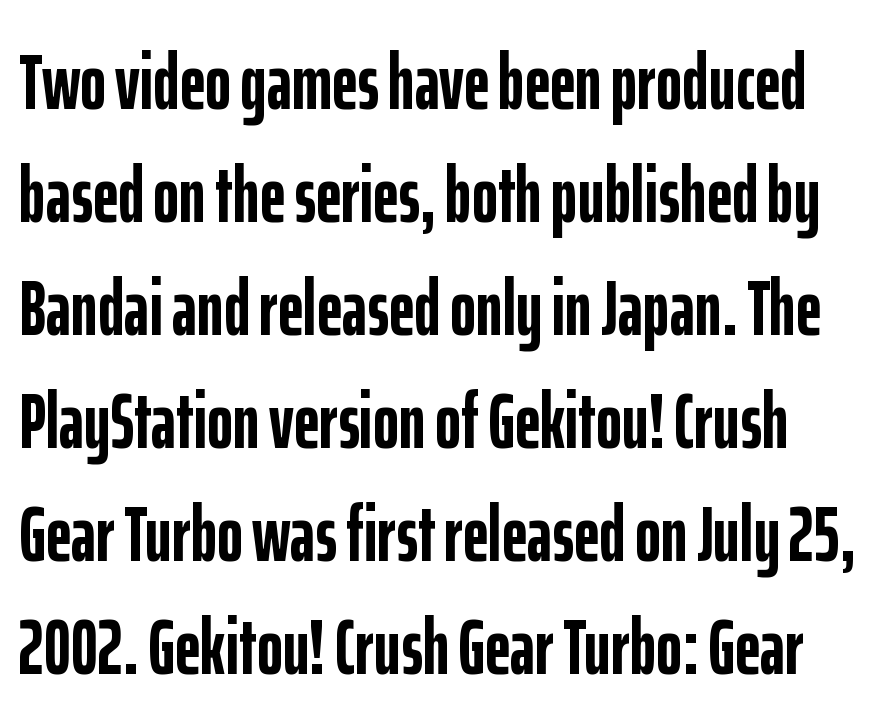
The image shows 79 px semibold, condensed sans-serif type, upright; set normal line spacing (1.43x), normal letter spacing, not underlined; low stroke contrast and a medium x-height.
